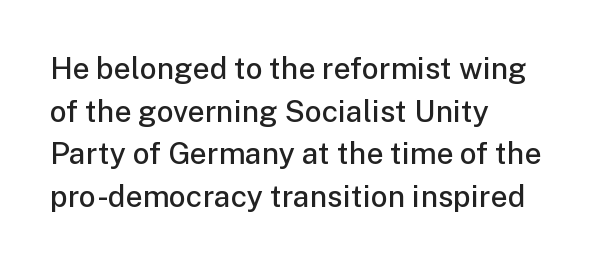
Is this a sans? Yes — the strokes have no serifs. Caption: multi-line text, flush left, ragged right. These lines are rendered in a variable-pitch font. This block has exactly the height ordinary leading produces.
